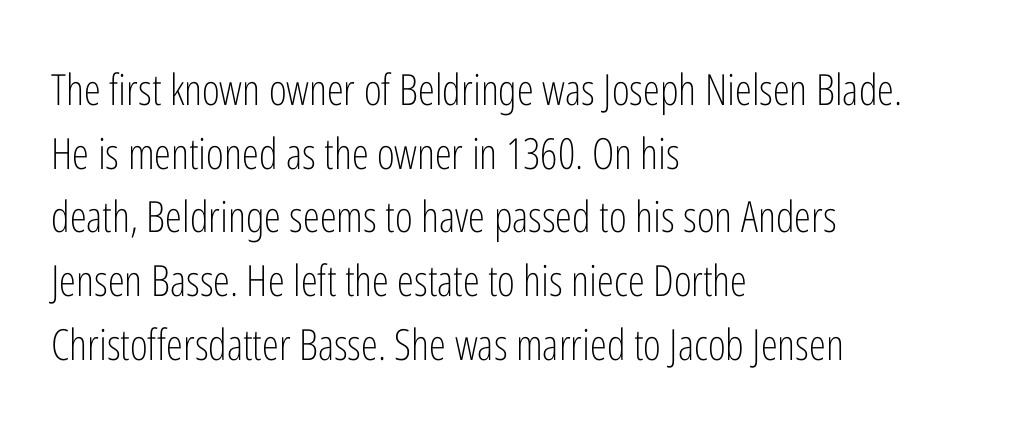
The image shows 43 px light, condensed sans-serif type, upright; set left-aligned, normal line spacing (1.48x), normal letter spacing, not underlined; low stroke contrast and a medium x-height.
